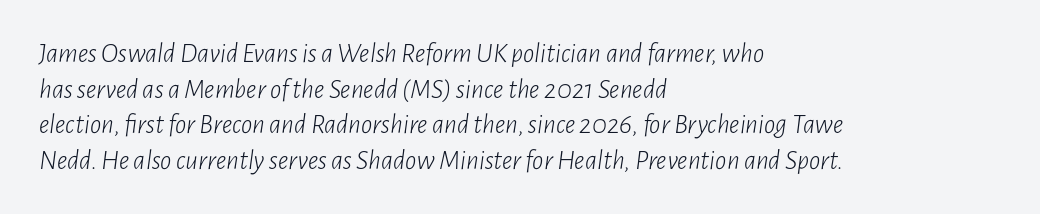
The image shows 28 px light, condensed type, italic (leaning right); set left-aligned, normal line spacing (1.27x), normal letter spacing, not underlined; low stroke contrast and a medium x-height.
